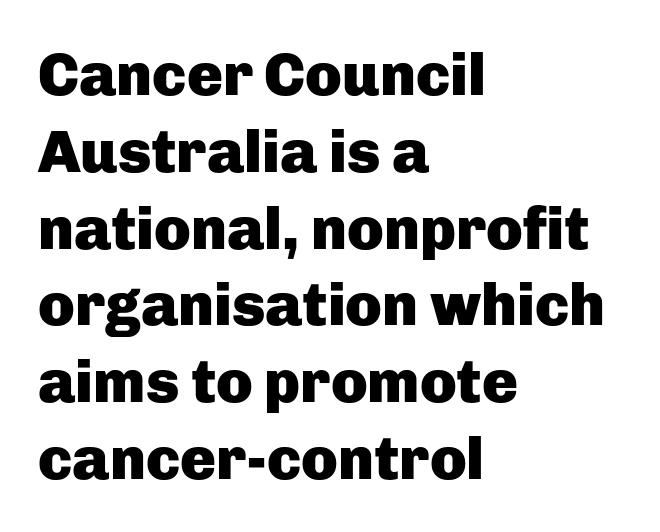
The image shows 60 px heavy sans-serif type, upright; set left-aligned, normal line spacing (1.28x), normal letter spacing, not underlined; low stroke contrast and a medium x-height.
